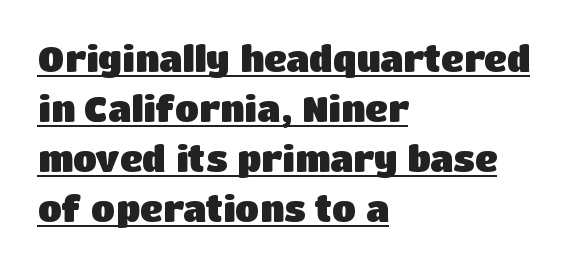
Letter spacing: default. Unlike italic type, these characters show no tilt at all. Is this a fixed-width face? No — the glyphs have proportional, varying widths. The block of text has a typical density, with ordinary space between rows. Is there an underline? Yes — a line sits under the letters. This is heavy type, rendered in bold.
